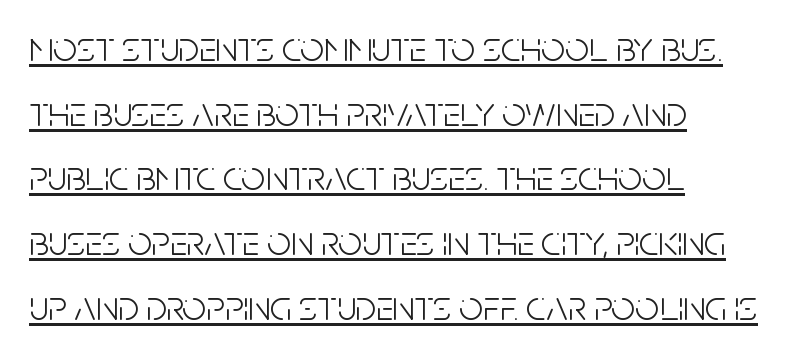
The characters are drawn with everyday or finer stroke widths. Each letter keeps its own natural width here, so spacing adapts to shape. A classic flush-left, rag-right setting is used for this passage. I'd call this a sans setting — the letters go barefoot. Nope, not italic — everything's standing straight. Each line of the rendering has a horizontal stroke beneath the glyphs.
